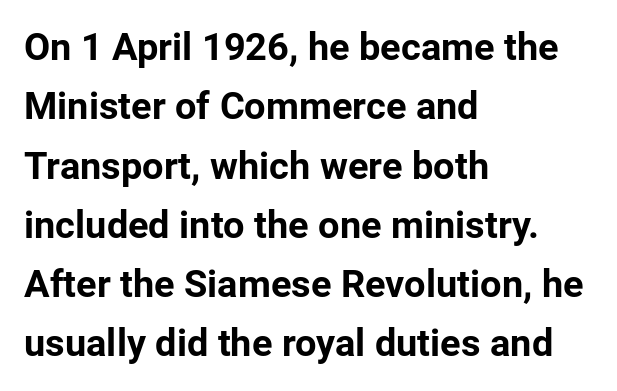
Descender tails drop into unmarked territory. Typesetter's note: full bold, strokes at maximum text heaviness. Each line starts at the same left margin while the right side varies. Compared with typical body copy, the letter spacing here is the same. Line spacing here is normal. Is this a sans? Yes — the strokes have no serifs.
